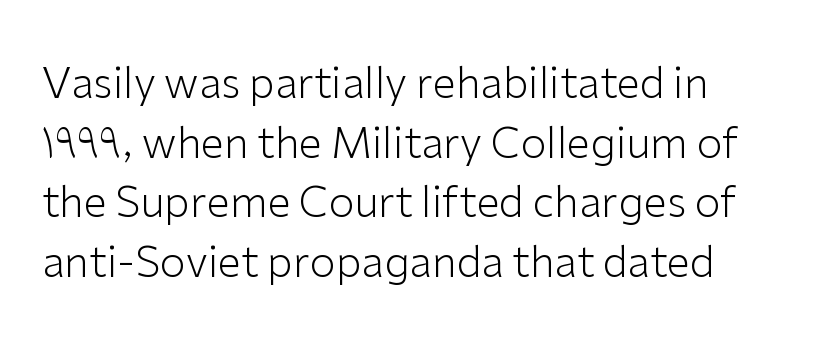
No feet cap the strokes, marking this as sans-serif type. In terms of posture, this sample is upright. The face used here is proportionally spaced, like ordinary book or web type. The baseline area is clear. Tracking value appears to be zero — textbook default spacing. A light-to-regular cut is what we see here.
